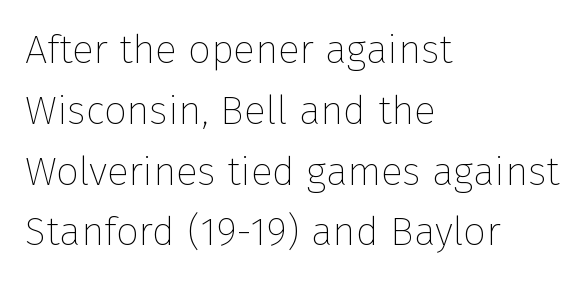
Q: Is the text bold? A: No.
Q: Is the text italic (slanted)? A: No, it is upright.
Q: Is the typeface a serif or a sans-serif typeface? A: Sans-serif.
Q: Is the text underlined? A: No.
Q: How is the paragraph aligned? A: Left-aligned.
Q: Is the spacing between letters normal or unusually wide? A: Normal.
Q: Is the spacing between lines tight, normal or loose? A: Normal.
Q: Width (condensed, normal, or wide)? A: Normal.
Q: Stroke contrast? A: Low.
Q: x-height? A: Medium.
Q: Monospaced? A: No.
